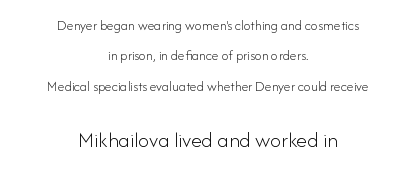
The image shows 22 px text type, upright; set centered, loose line spacing (2.17x), normal letter spacing, not underlined; the second (bottom) block is 1.57x larger.
